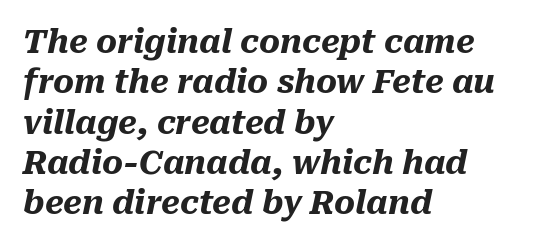
Q: Is the text bold? A: Yes.
Q: Is the text italic (slanted)? A: Yes, it leans right by about 10 degrees.
Q: Is the text underlined? A: No.
Q: How is the paragraph aligned? A: Left-aligned.
Q: Is the spacing between letters normal or unusually wide? A: Normal.
Q: Is the spacing between lines tight, normal or loose? A: Normal.
Q: Width (condensed, normal, or wide)? A: Normal.
Q: Stroke contrast? A: Medium.
Q: x-height? A: Medium.
Q: Monospaced? A: No.
